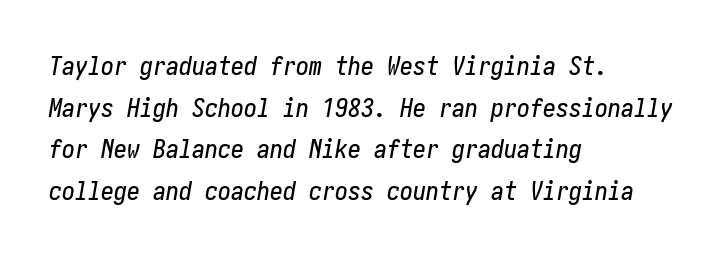
The rendering applies a slant to the glyphs. The rendering anchors every line to the left-hand side. Each new line begins a customary step beneath the previous one. What stands out about the letter spacing? Nothing — it is the standard amount.
